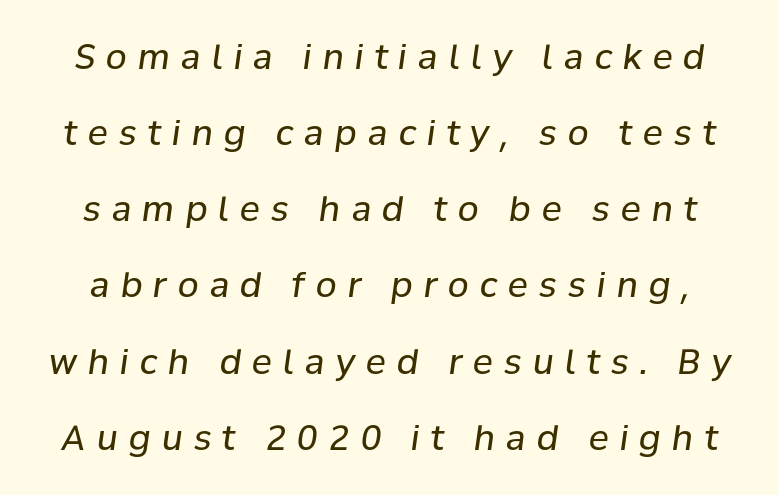
Q: Is the text bold? A: No.
Q: Is the text italic (slanted)? A: Yes, it leans right by about 8 degrees.
Q: Is the text underlined? A: No.
Q: Is the spacing between letters normal or unusually wide? A: Unusually wide.
Q: Is the spacing between lines tight, normal or loose? A: Loose.
Q: Width (condensed, normal, or wide)? A: Normal.
Q: Stroke contrast? A: Low.
Q: x-height? A: Medium.
Q: Monospaced? A: No.
